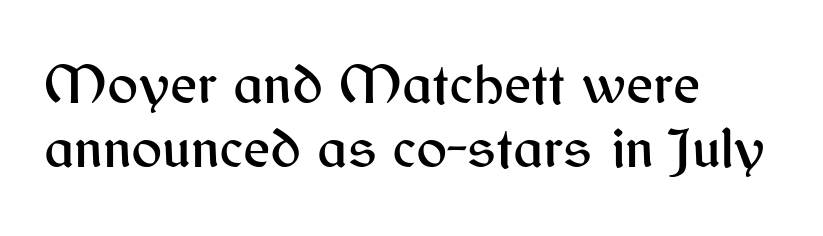
{"serif": "no", "italic": "no", "width": "normal", "stroke_contrast": "medium", "x_height": "medium", "monospaced": "no", "underline": "no", "align": "left", "line_spacing": "tight", "line_spacing_ratio": 1.11, "letter_spacing": "normal", "letter_spacing_em": 0.0, "glyph_px": 58}
